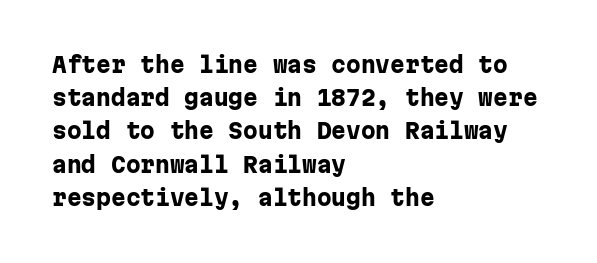
The image shows 21 px bold type, upright; set left-aligned, normal line spacing (1.58x), normal letter spacing, not underlined.
